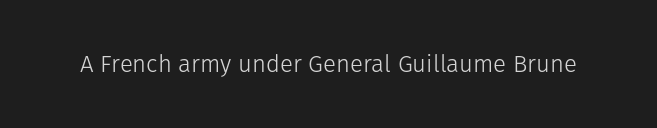
Only glyphs here, with clear space below each row. Notice how the stems are strictly vertical — no italics here. Between one letter and the next there's only the usual sliver of space. Is this a heavy cut? Hardly; it is regular or lighter.
